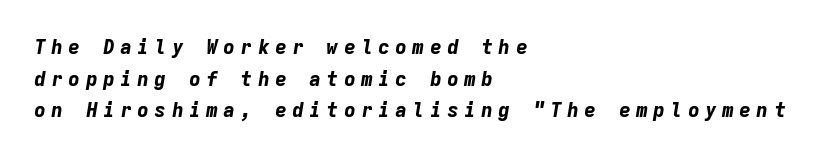
Q: Is the text bold? A: Yes.
Q: Is the text italic (slanted)? A: Yes, it leans right by about 9 degrees.
Q: Is the text underlined? A: No.
Q: How is the paragraph aligned? A: Left-aligned.
Q: Is the spacing between letters normal or unusually wide? A: Unusually wide.
Q: Is the spacing between lines tight, normal or loose? A: Normal.
